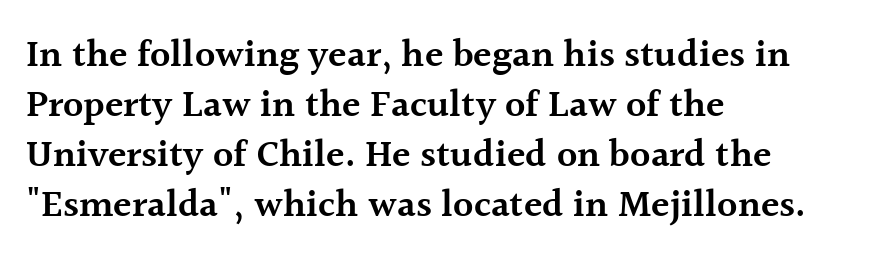
{"serif": "yes", "italic": "no", "bold": "semi", "weight": "semibold", "width": "normal", "x_height": "medium", "monospaced": "no", "underline": "no", "align": "left", "line_spacing": "normal", "line_spacing_ratio": 1.32, "letter_spacing": "normal", "letter_spacing_em": 0.0, "glyph_px": 38}
